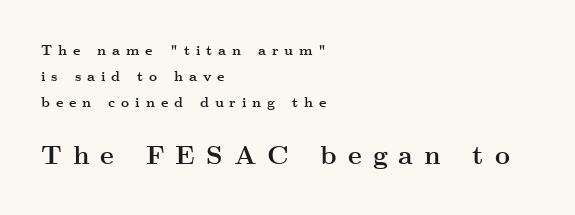
Q: Is the text bold? A: Yes.
Q: Is the text italic (slanted)? A: No, it is upright.
Q: Is the text underlined? A: No.
Q: How is the paragraph aligned? A: Left-aligned.
Q: Is the spacing between letters normal or unusually wide? A: Unusually wide.
Q: Which block of text is set in a larger size, the first (top) or the second (bottom)? A: The second (bottom) one.
